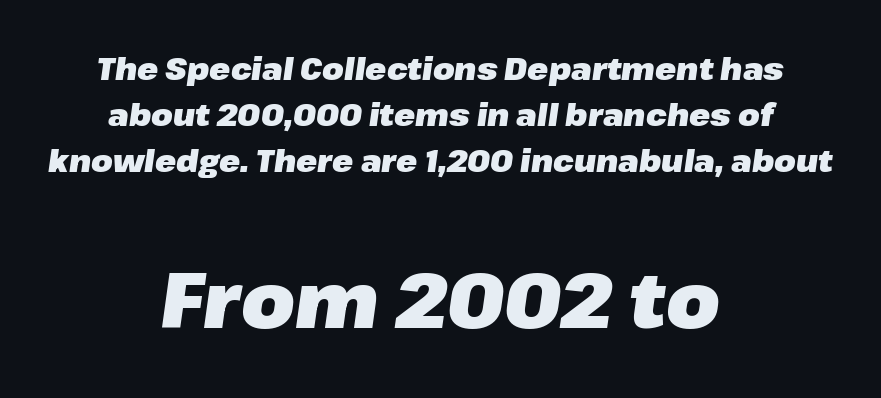
The image shows 77 px heavy type, italic (leaning right); set centered, normal line spacing (1.48x), normal letter spacing, not underlined; the second (bottom) block is 2.48x larger; low stroke contrast and a medium x-height.
